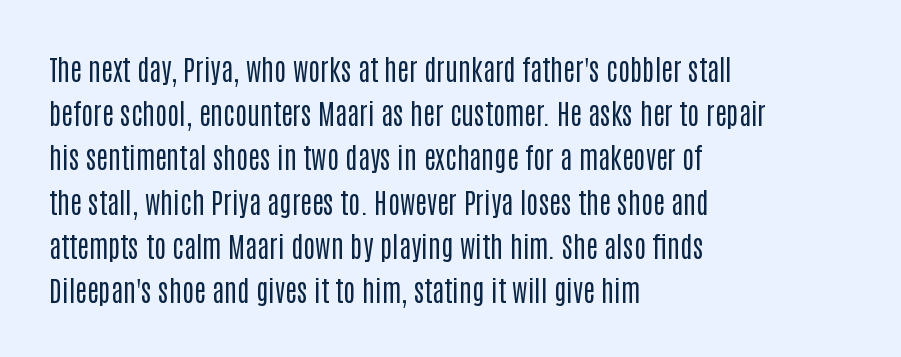
Is the type heavy? It reads as light-to-regular instead. Reading down the block, your eye returns to a fixed left position each line. Tracking value appears to be zero — textbook default spacing. Quick note: interline space is typical. No word sits above an underline.
